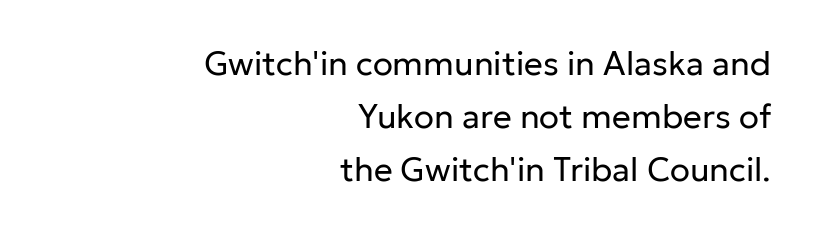
{"serif": "no", "italic": "no", "bold": "no", "weight": "regular", "width": "normal", "stroke_contrast": "low", "x_height": "medium", "monospaced": "no", "underline": "no", "align": "right", "line_spacing": "normal", "line_spacing_ratio": 1.61, "letter_spacing": "normal", "letter_spacing_em": 0.0, "glyph_px": 33}
